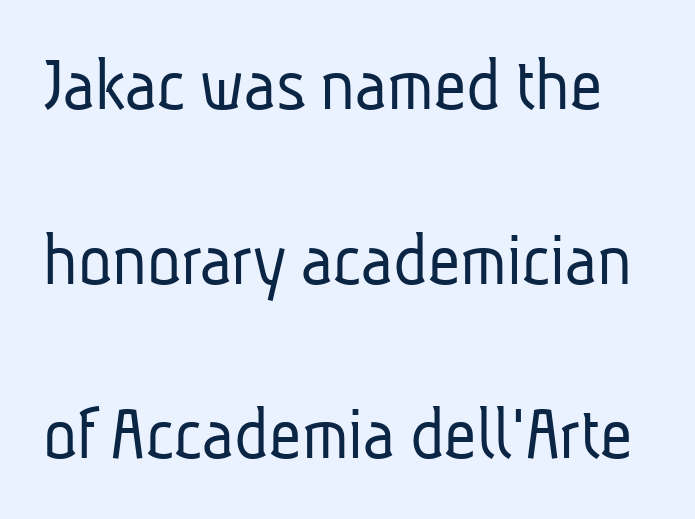
The image shows 79 px light, condensed sans-serif type; set loose line spacing (2.21x), normal letter spacing, not underlined; low stroke contrast and a medium x-height.
